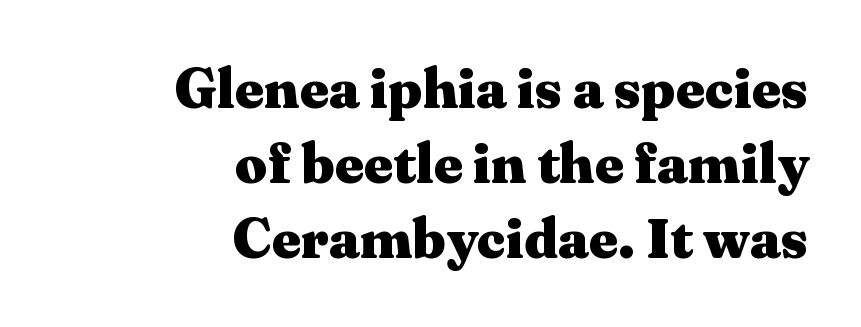
Tracking value appears to be zero — textbook default spacing. The text was rendered using a seriffed face with decorative stroke endings. Looks like regular typesetting: each glyph gets only the width it needs. The face used here has the dense, thick strokes of a bold. The foot of each line stays bare and open. Designer's note — italics off, roman on.
